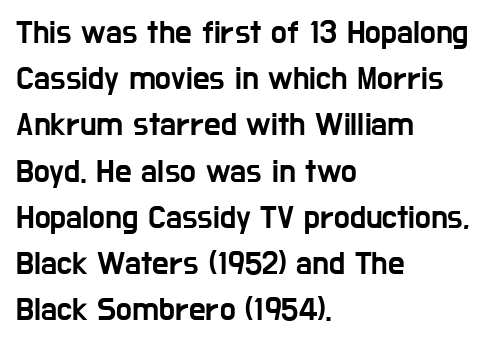
The rows are spaced the way most documents space them. Ascenders rise straight up at ninety degrees. This sample has the flowing, uneven cadence of proportional lettering. In terms of letterspacing, this is plain default setting. The passage is arranged the way most books set body copy — flush left. Look at the bottom of the vertical strokes: they stop flat, with no serifs.
